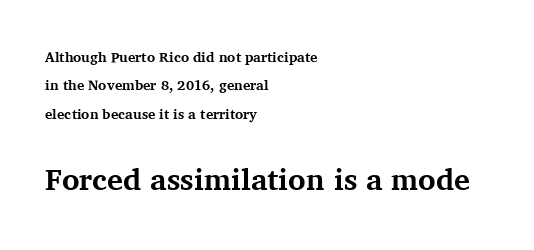
{"serif": "yes", "italic": "no", "bold": "yes", "weight": "bold", "width": "normal", "stroke_contrast": "medium", "x_height": "medium", "monospaced": "no", "underline": "no", "align": "left", "line_spacing": "loose", "line_spacing_ratio": 2.03, "letter_spacing": "normal", "letter_spacing_em": 0.0, "larger_block": "second", "size_ratio": 2.14, "glyph_px": 30}
